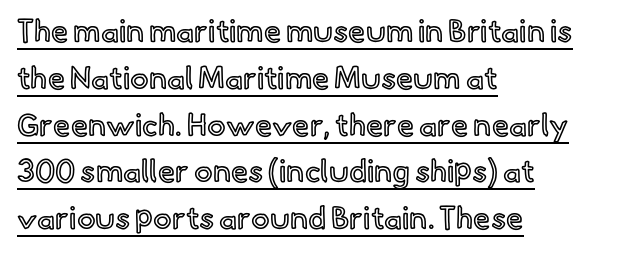
{"italic": "no", "width": "normal", "x_height": "small", "monospaced": "no", "underline": "yes", "align": "left", "line_spacing": "normal", "line_spacing_ratio": 1.51, "letter_spacing": "normal", "letter_spacing_em": 0.0, "glyph_px": 31}
